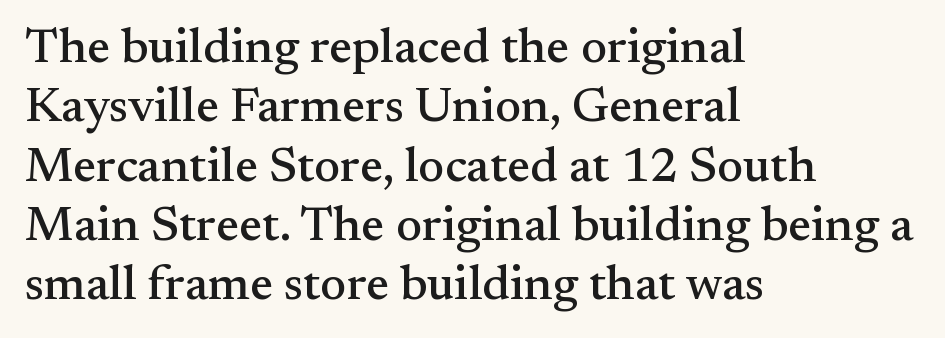
{"serif": "yes", "italic": "no", "width": "normal", "stroke_contrast": "medium", "x_height": "small", "monospaced": "no", "underline": "no", "align": "left", "line_spacing_ratio": 1.21, "letter_spacing": "normal", "letter_spacing_em": 0.0, "glyph_px": 49}
